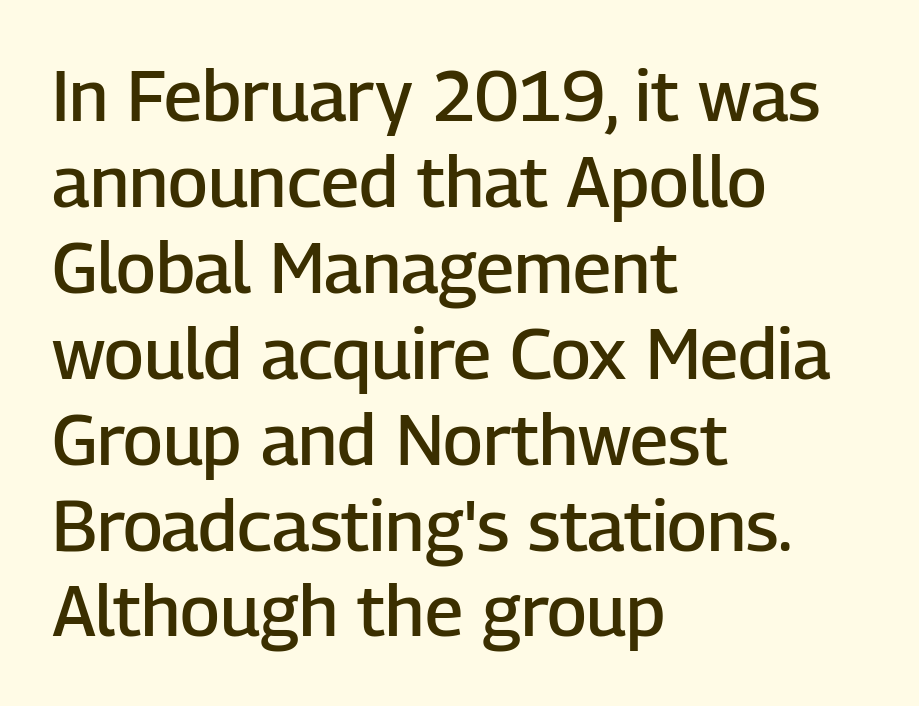
The image shows 71 px semibold sans-serif type, upright; set left-aligned, line spacing 1.21x, normal letter spacing, not underlined; low stroke contrast and a medium x-height.
